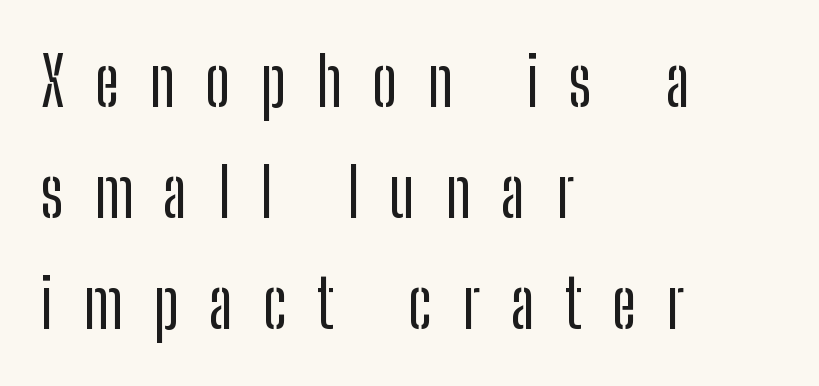
Observe the wide spacing: letters keep a clear distance from each other. Summary of vertical rhythm: regular, with standard interline spacing. All the whitespace from short lines collects on the right. Type without underlining. Vertical strokes here are truly vertical. To sum up the face: it is a sans, with no serifs.
